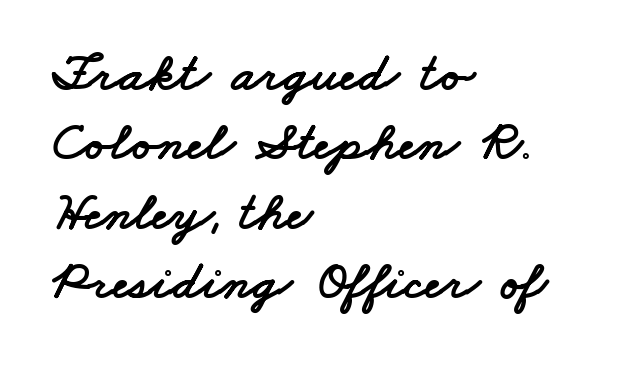
Q: Is the typeface a serif or a sans-serif typeface? A: Sans-serif.
Q: Is the text underlined? A: No.
Q: How is the paragraph aligned? A: Left-aligned.
Q: Is the spacing between letters normal or unusually wide? A: Normal.
Q: Is the spacing between lines tight, normal or loose? A: Normal.
Q: Width (condensed, normal, or wide)? A: Wide.
Q: Stroke contrast? A: Low.
Q: x-height? A: Small.
Q: Monospaced? A: No.
